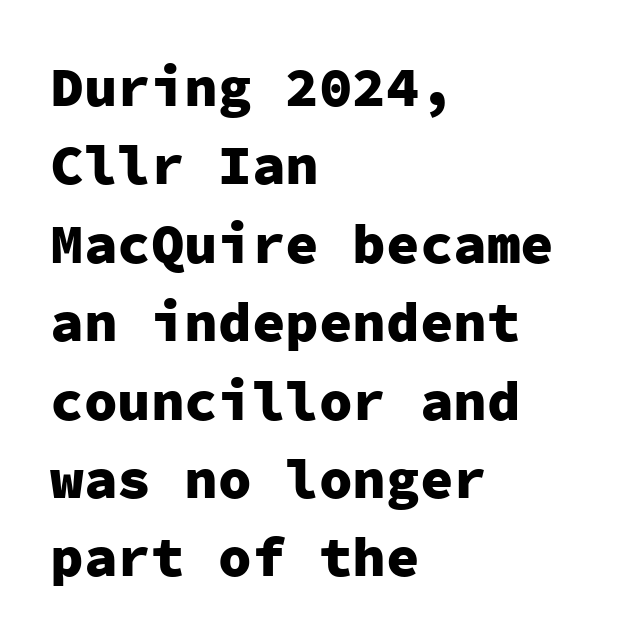
{"serif": "no", "italic": "no", "bold": "yes", "weight": "heavy", "width": "normal", "stroke_contrast": "low", "x_height": "medium", "monospaced": "yes", "underline": "no", "align": "left", "line_spacing": "normal", "line_spacing_ratio": 1.4, "letter_spacing": "normal", "letter_spacing_em": 0.0, "glyph_px": 56}
